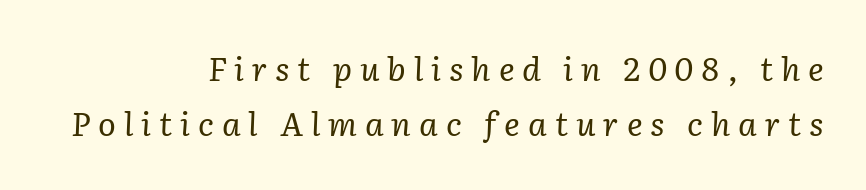
Proportional: the letters do not fall into vertical columns. Regarding serifs, this sample has them. The specimen reads as italic at a glance. How would I describe the line gaps? Plain and ordinary. Letters have the restrained weight of plain body copy at most. Inter-character spacing is expanded well beyond the font's built-in metrics.
